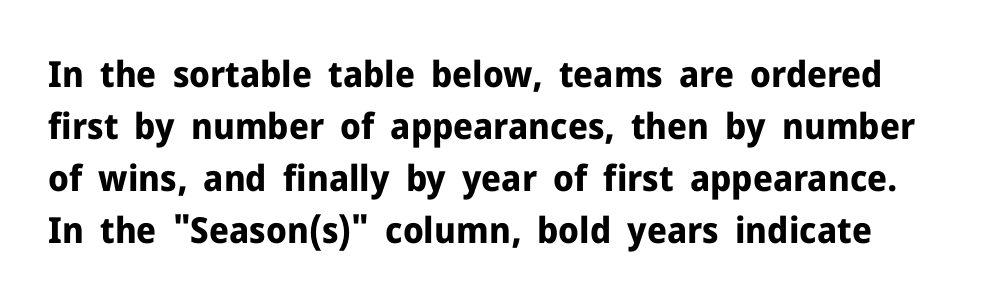
Q: Is the text bold? A: Yes.
Q: Is the text italic (slanted)? A: No, it is upright.
Q: Is the typeface a serif or a sans-serif typeface? A: Sans-serif.
Q: Is the text underlined? A: No.
Q: Is the spacing between letters normal or unusually wide? A: Normal.
Q: Is the spacing between lines tight, normal or loose? A: Normal.
Q: Width (condensed, normal, or wide)? A: Normal.
Q: Stroke contrast? A: Low.
Q: x-height? A: Medium.
Q: Monospaced? A: No.
